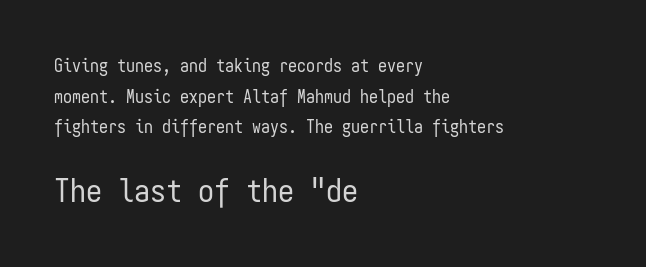
Q: Is the text bold? A: No.
Q: Is the text italic (slanted)? A: No, it is upright.
Q: Is the typeface a serif or a sans-serif typeface? A: Sans-serif.
Q: Is the text underlined? A: No.
Q: How is the paragraph aligned? A: Left-aligned.
Q: Is the spacing between letters normal or unusually wide? A: Normal.
Q: Is the spacing between lines tight, normal or loose? A: Normal.
Q: Which block of text is set in a larger size, the first (top) or the second (bottom)? A: The second (bottom) one.
Q: Width (condensed, normal, or wide)? A: Condensed.
Q: Stroke contrast? A: Low.
Q: x-height? A: Medium.
Q: Monospaced? A: Yes.
